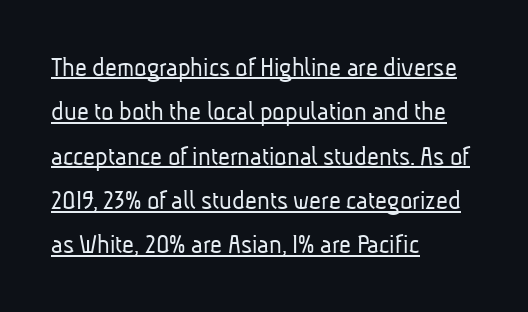
The image shows 29 px light, condensed sans-serif type; set left-aligned, normal line spacing (1.53x), normal letter spacing, underlined; low stroke contrast and a medium x-height.
